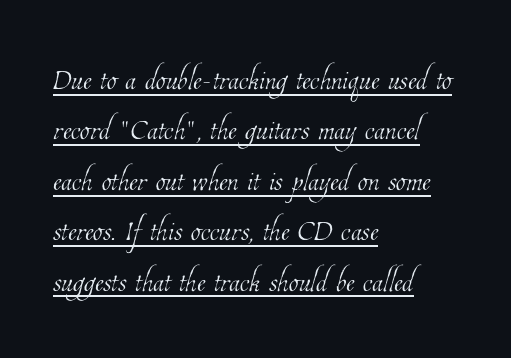
Q: Is the text bold? A: No.
Q: Is the text underlined? A: Yes.
Q: How is the paragraph aligned? A: Left-aligned.
Q: Is the spacing between letters normal or unusually wide? A: Normal.
Q: Is the spacing between lines tight, normal or loose? A: Normal.
Q: Width (condensed, normal, or wide)? A: Condensed.
Q: Stroke contrast? A: Low.
Q: x-height? A: Medium.
Q: Monospaced? A: No.
